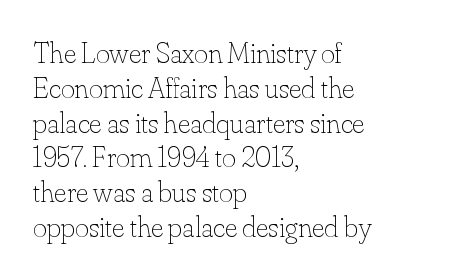
{"italic": "no", "bold": "no", "weight": "thin", "width": "normal", "stroke_contrast": "low", "x_height": "small", "monospaced": "no", "underline": "no", "align": "left", "line_spacing_ratio": 1.16, "letter_spacing": "normal", "letter_spacing_em": 0.0, "glyph_px": 30}
